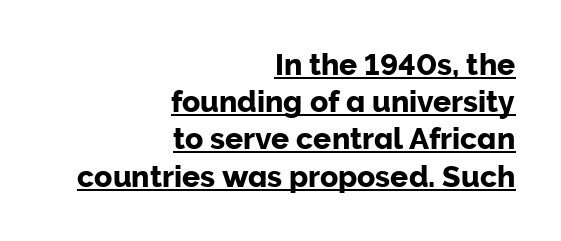
Q: Is the text italic (slanted)? A: No, it is upright.
Q: Is the typeface a serif or a sans-serif typeface? A: Sans-serif.
Q: Is the text underlined? A: Yes.
Q: How is the paragraph aligned? A: Right-aligned.
Q: Is the spacing between letters normal or unusually wide? A: Normal.
Q: Width (condensed, normal, or wide)? A: Normal.
Q: Stroke contrast? A: Low.
Q: x-height? A: Medium.
Q: Monospaced? A: No.
